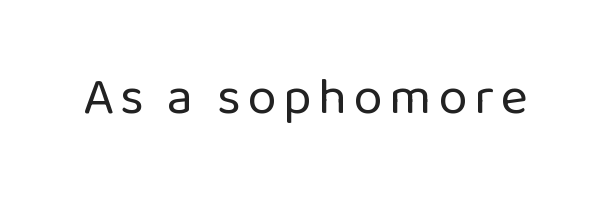
{"serif": "no", "italic": "no", "bold": "no", "weight": "regular", "width": "normal", "stroke_contrast": "low", "x_height": "medium", "monospaced": "no", "underline": "no", "glyph_px": 52}
